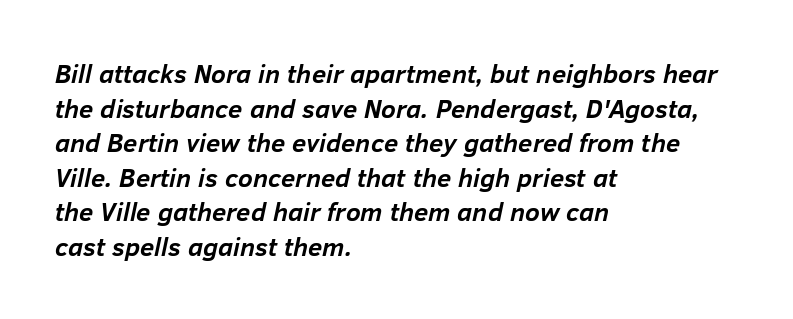
Slant detected: the letters are inclined. Look at the tracking — it's just the regular setting, nothing added. This sample keeps an unexceptional amount of space between lines. On the weight axis this lands at bold, roughly 700. Glance below the letters and you will spot only blank space.
